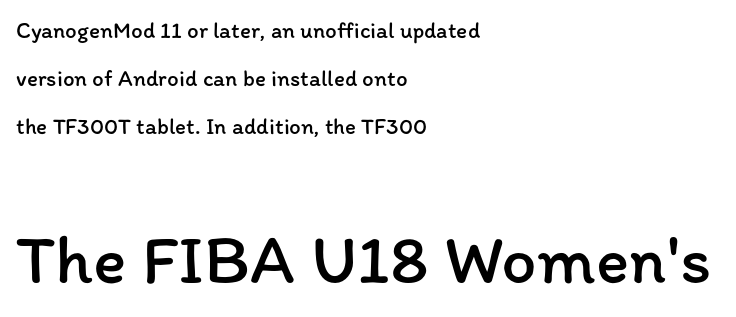
The image shows 70 px regular-weight type, upright; set left-aligned, loose line spacing (2.08x), normal letter spacing, not underlined; the second (bottom) block is 3.04x larger; low stroke contrast and a medium x-height.
